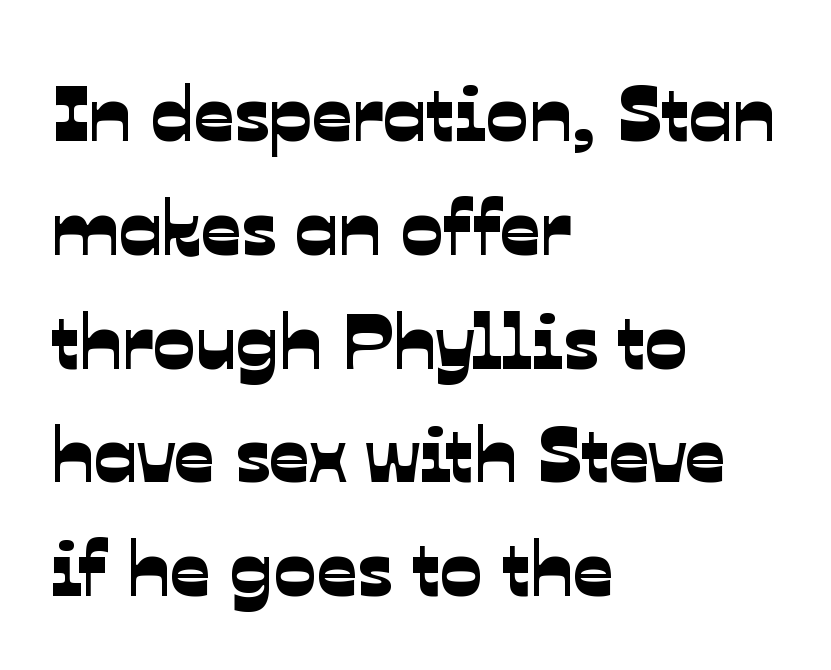
This is sans-serif lettering, the kind often seen on screens and signage. Nothing unusual about the tracking: characters are spaced as the font intends. Does the leading feel generous? No, just average. The paragraph shown leans on its left margin. The foot of each line stays bare and open.
